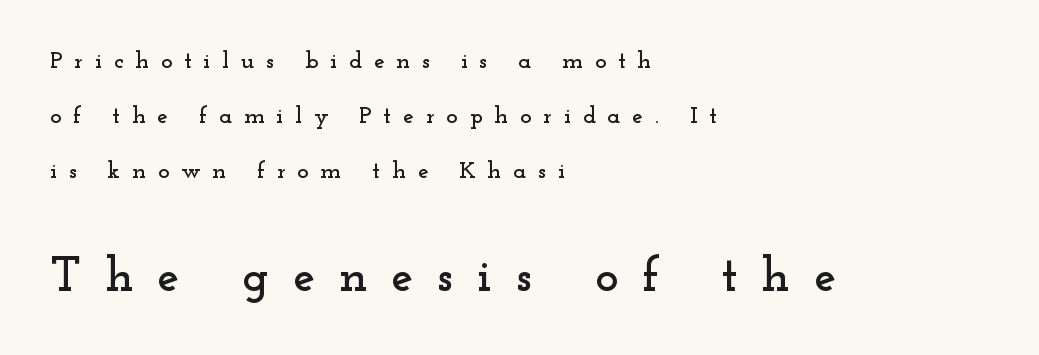
The image shows 49 px wide serif type, upright; set left-aligned, loose line spacing (2.29x), unusually wide letter spacing (+0.49 em), not underlined; the second (bottom) block is 2.04x larger; low stroke contrast and a small x-height.
